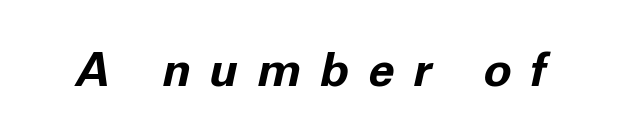
{"italic": "yes", "lean": "right", "slant_degrees": 11, "bold": "yes", "weight": "bold", "width": "normal", "stroke_contrast": "low", "x_height": "medium", "monospaced": "no", "underline": "no", "letter_spacing": "wide", "letter_spacing_em": 0.4, "glyph_px": 47}
